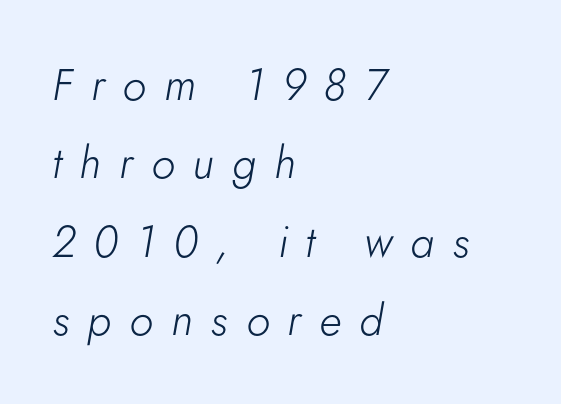
The image shows 44 px light type, italic (leaning right); set left-aligned, line spacing 1.78x, unusually wide letter spacing (+0.41 em), not underlined; low stroke contrast and a small x-height.
